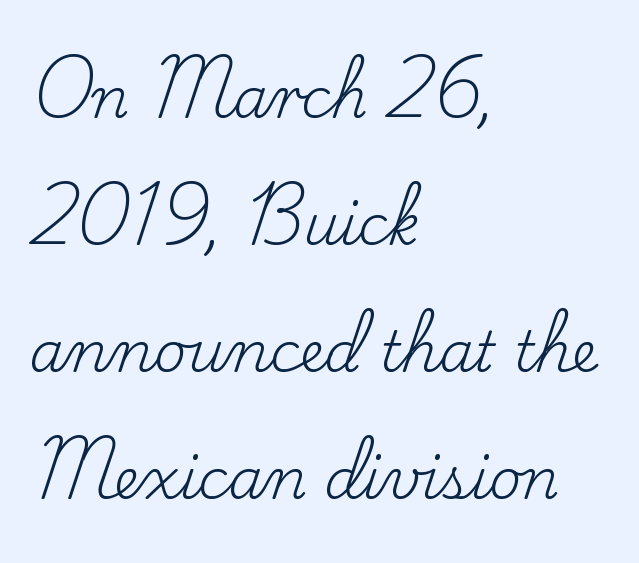
{"serif": "yes", "bold": "no", "weight": "regular", "width": "normal", "stroke_contrast": "low", "x_height": "small", "monospaced": "no", "underline": "no", "align": "left", "line_spacing": "loose", "line_spacing_ratio": 2.27, "letter_spacing": "normal", "letter_spacing_em": 0.0, "glyph_px": 56}
